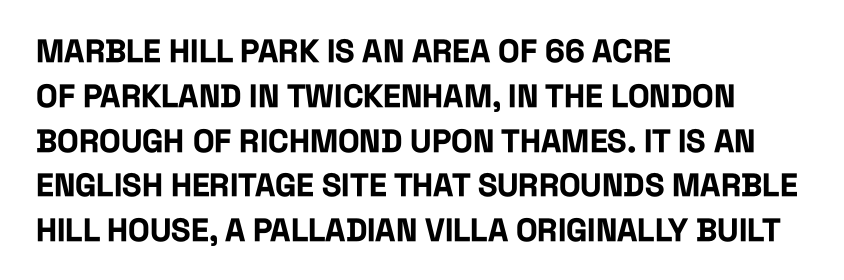
Q: Is the text bold? A: Yes.
Q: Is the text italic (slanted)? A: No, it is upright.
Q: Is the typeface a serif or a sans-serif typeface? A: Sans-serif.
Q: Is the text underlined? A: No.
Q: How is the paragraph aligned? A: Left-aligned.
Q: Is the spacing between letters normal or unusually wide? A: Normal.
Q: Is the spacing between lines tight, normal or loose? A: Normal.
Q: Width (condensed, normal, or wide)? A: Condensed.
Q: Stroke contrast? A: Low.
Q: x-height? A: Large.
Q: Monospaced? A: No.
